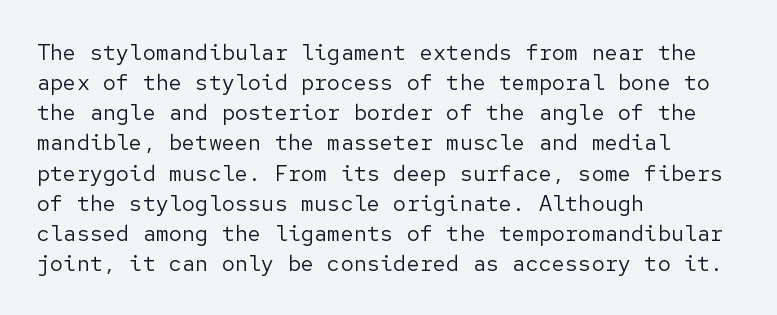
{"italic": "no", "bold": "no", "underline": "no", "align": "left", "line_spacing": "normal", "line_spacing_ratio": 1.37, "letter_spacing": "normal", "letter_spacing_em": 0.0, "glyph_px": 22}
